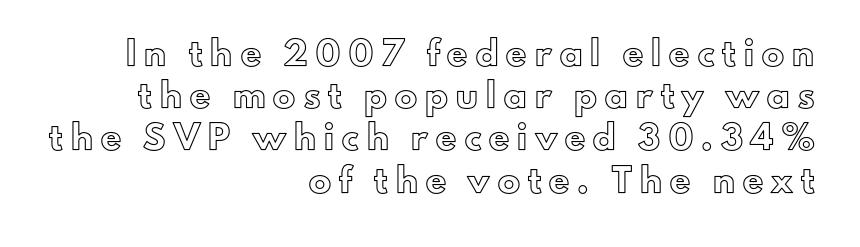
Whoever set this chose breathing room over compactness in the vertical rhythm. Horizontal alignment here is rightward, an uncommon choice for prose. Check the space under the baseline: it is left empty. Posture: upright roman.
